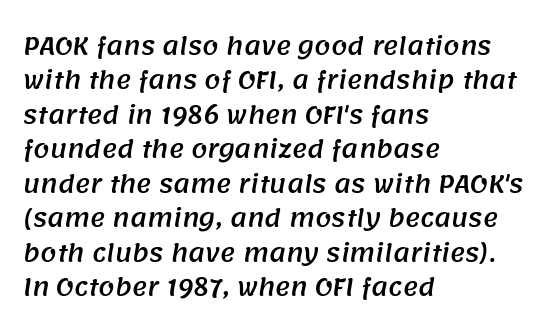
{"underline": "no", "align": "left", "line_spacing": "normal", "line_spacing_ratio": 1.5, "letter_spacing": "normal", "letter_spacing_em": 0.0, "glyph_px": 23}
